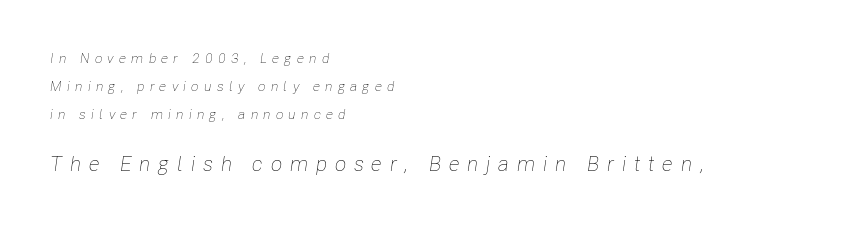
Decoration check: the copy has no underline. Characters follow at a spacing far wider than the type designer built in. Stroke mass is kept to a normal reading level or below. The typography opts for an oblique posture over an upright one.
